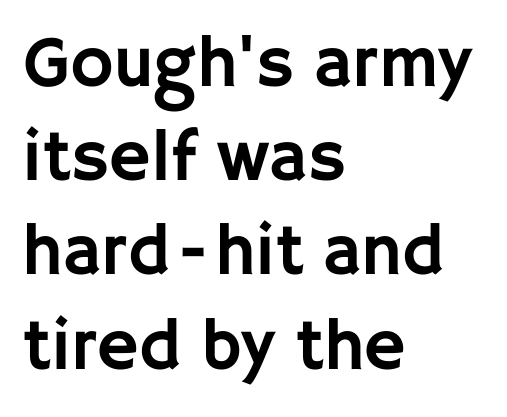
Evenly set lines give the paragraph a standard silhouette. The glyphs are unaccompanied by any horizontal stroke below them. In terms of letterspacing, this is plain default setting. This sample uses a sans-serif face.
